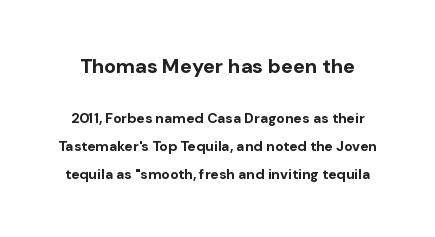
{"italic": "no", "bold": "yes", "underline": "no", "line_spacing": "loose", "line_spacing_ratio": 2.0, "letter_spacing": "normal", "letter_spacing_em": 0.0, "larger_block": "first", "size_ratio": 1.43, "glyph_px": 20}
